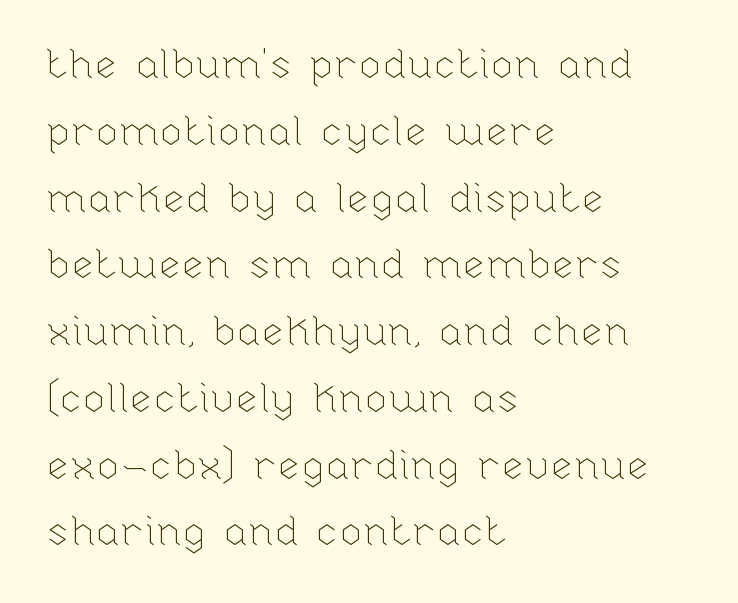
{"italic": "no", "bold": "no", "weight": "thin", "width": "normal", "stroke_contrast": "low", "x_height": "medium", "monospaced": "no", "underline": "no", "align": "left", "line_spacing": "normal", "line_spacing_ratio": 1.59, "letter_spacing": "normal", "letter_spacing_em": 0.0, "glyph_px": 42}
